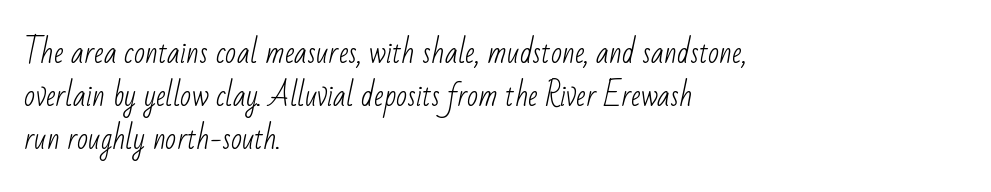
Spacing verdict: proportional, widths tailored to each character. Stroke mass is kept to a normal reading level or below. The type is set solid horizontally, with unmodified tracking. The rows are spaced the way most documents space them.
